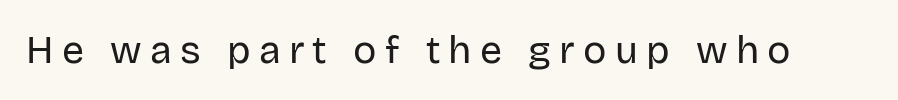
You could not count columns in this text — the font is proportionally spaced. Heaviness? Minimal to ordinary, like unemphasized prose. Each letter's strokes conclude bluntly, with no projecting serifs. Type without underlining. Look at the tracking — it's clearly loosened, letters drifting apart.
